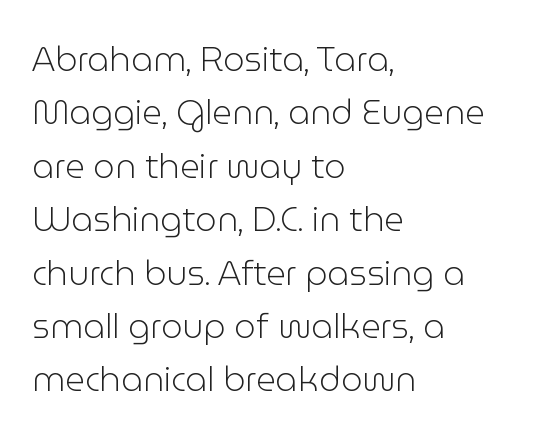
Q: Is the text bold? A: No.
Q: Is the text italic (slanted)? A: No, it is upright.
Q: Is the typeface a serif or a sans-serif typeface? A: Sans-serif.
Q: Is the text underlined? A: No.
Q: How is the paragraph aligned? A: Left-aligned.
Q: Is the spacing between letters normal or unusually wide? A: Normal.
Q: Is the spacing between lines tight, normal or loose? A: Normal.
Q: Width (condensed, normal, or wide)? A: Normal.
Q: Stroke contrast? A: Low.
Q: x-height? A: Medium.
Q: Monospaced? A: No.
